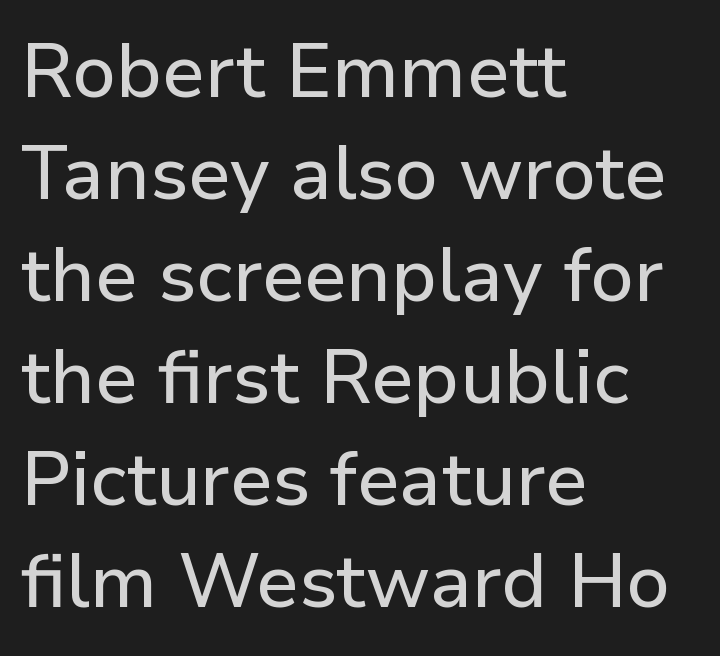
{"serif": "no", "italic": "no", "width": "normal", "stroke_contrast": "low", "x_height": "medium", "monospaced": "no", "underline": "no", "align": "left", "line_spacing": "normal", "line_spacing_ratio": 1.36, "letter_spacing": "normal", "letter_spacing_em": 0.0, "glyph_px": 75}
